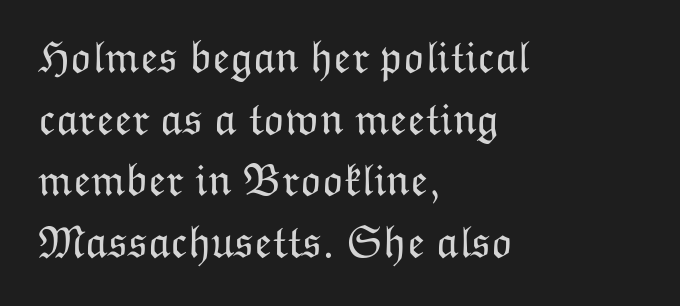
This reads as an unemphasized weight, regular at the heaviest. There is no visible air inserted between adjacent glyphs. Is there any slant? The stems are plumb. Every row of glyphs begins at an identical x-position on the left.
